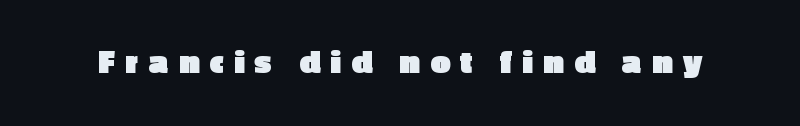
In terms of letterform style, serifs are entirely absent. The letters stand straight up with perfectly vertical stems. These lines carry a lot of weight — the face is fully bold. Plain, unruled lines of type. The gaps between neighbouring characters are conspicuously large. The face used here is proportionally spaced, like ordinary book or web type.
